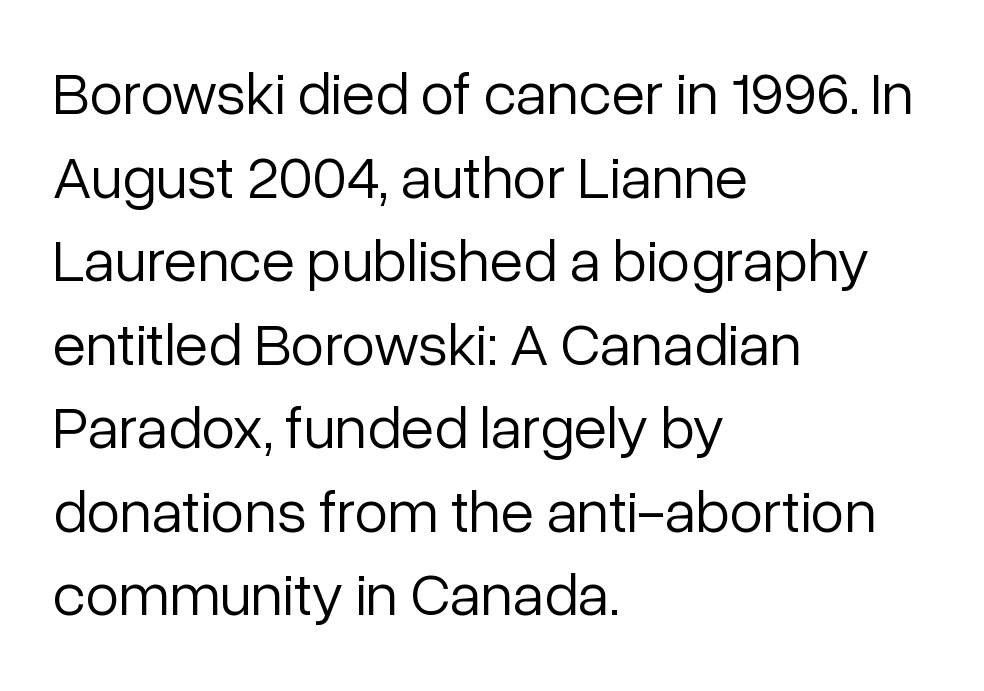
The image shows 61 px light sans-serif type, upright; set left-aligned, normal line spacing (1.37x), normal letter spacing, not underlined; low stroke contrast and a medium x-height.
